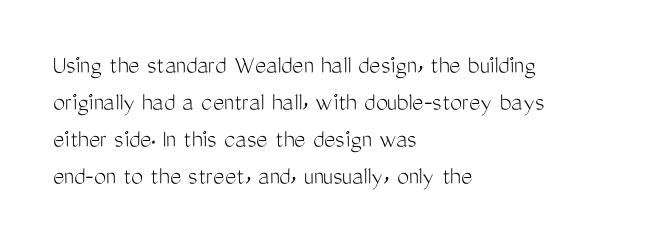
{"italic": "no", "bold": "no", "underline": "no", "align": "left", "line_spacing": "normal", "line_spacing_ratio": 1.37, "letter_spacing": "normal", "letter_spacing_em": 0.0, "glyph_px": 27}
